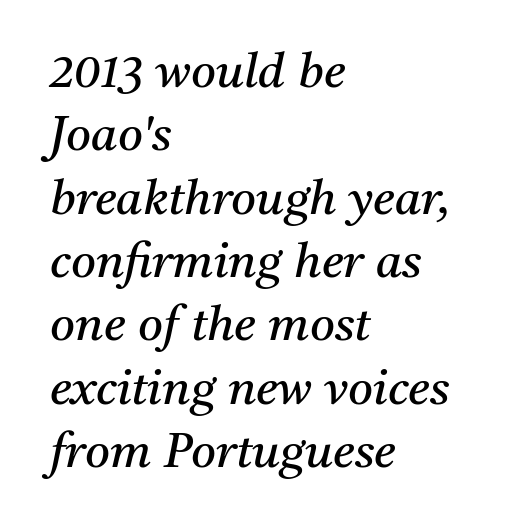
Q: Is the text bold? A: No.
Q: Is the text italic (slanted)? A: Yes, it leans right by about 11 degrees.
Q: Is the typeface a serif or a sans-serif typeface? A: Serif.
Q: Is the text underlined? A: No.
Q: How is the paragraph aligned? A: Left-aligned.
Q: Is the spacing between letters normal or unusually wide? A: Normal.
Q: Is the spacing between lines tight, normal or loose? A: Normal.
Q: Width (condensed, normal, or wide)? A: Normal.
Q: Stroke contrast? A: Medium.
Q: x-height? A: Medium.
Q: Monospaced? A: No.
